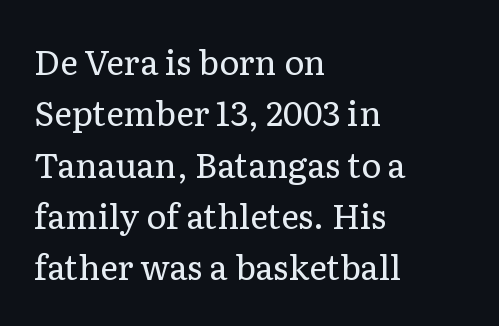
Q: Is the text bold? A: No.
Q: Is the text italic (slanted)? A: No, it is upright.
Q: Is the typeface a serif or a sans-serif typeface? A: Serif.
Q: Is the text underlined? A: No.
Q: How is the paragraph aligned? A: Left-aligned.
Q: Is the spacing between letters normal or unusually wide? A: Normal.
Q: Is the spacing between lines tight, normal or loose? A: Normal.
Q: Width (condensed, normal, or wide)? A: Normal.
Q: Stroke contrast? A: Low.
Q: x-height? A: Medium.
Q: Monospaced? A: No.
